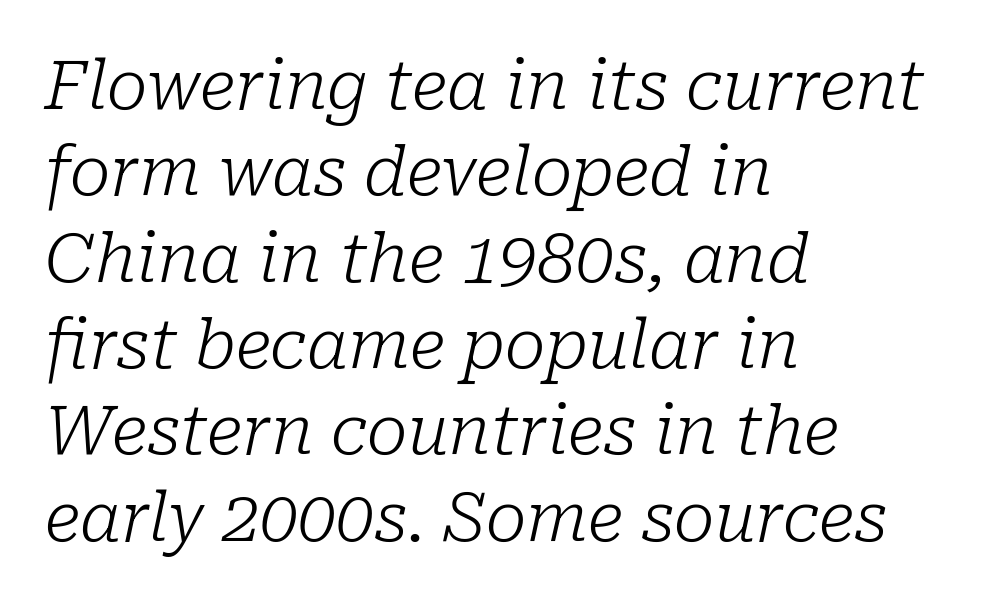
The text carries the slant typical of an italic or oblique font. Each row of text sits above clean, open space. Are there feet on the stems? There are — it's a serif. Honestly, the letter spacing is just normal — you wouldn't notice it.
